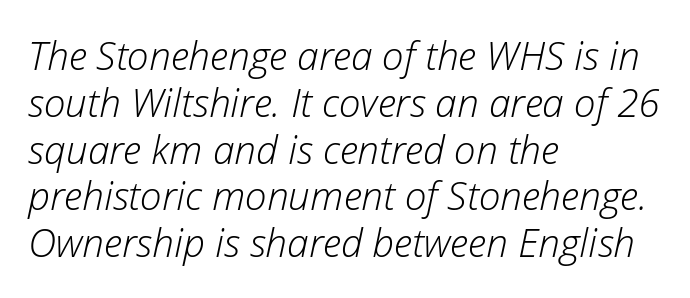
A typesetter would call this zero additional tracking. These lines are rendered in a variable-pitch font. This sample is left-justified, so line endings fall wherever the words run out. These glyphs show unthickened strokes, regular width or finer. Descenders hang freely into open space. The typography opts for an oblique posture over an upright one.
